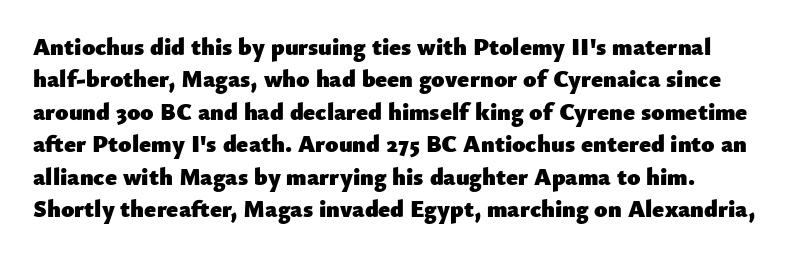
Q: Is the text bold? A: Yes.
Q: Is the text italic (slanted)? A: No, it is upright.
Q: Is the text underlined? A: No.
Q: Is the spacing between letters normal or unusually wide? A: Normal.
Q: Is the spacing between lines tight, normal or loose? A: Normal.
